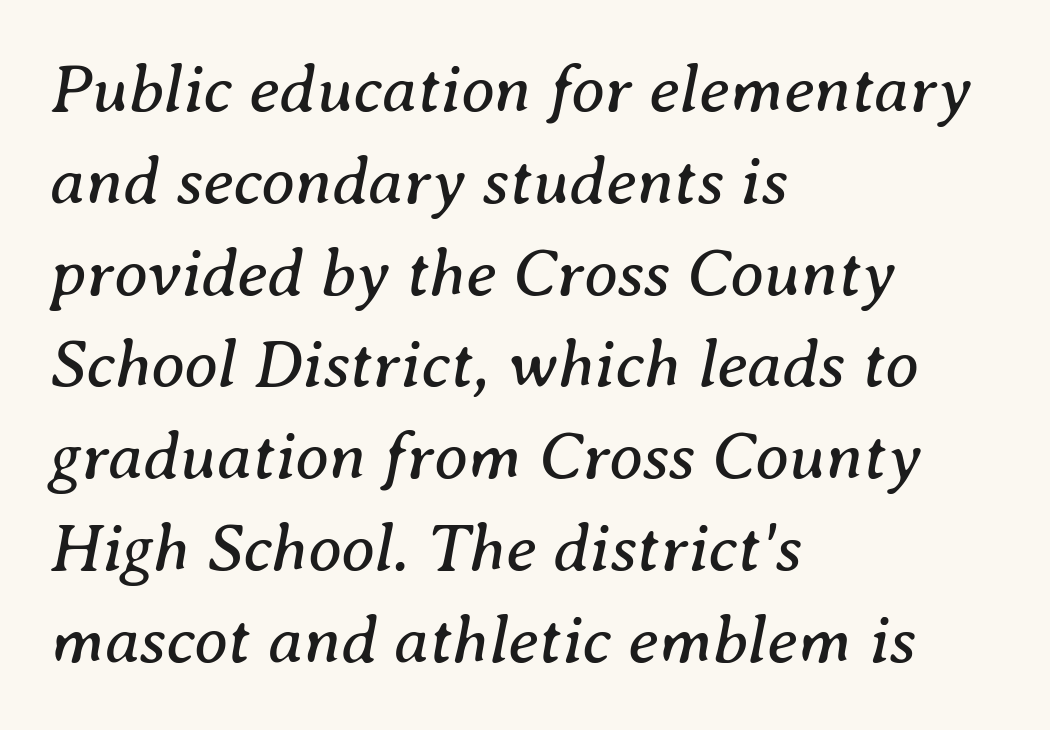
The image shows 68 px regular-weight serif type, italic (leaning right); set left-aligned, normal line spacing (1.35x), normal letter spacing, not underlined; medium stroke contrast and a medium x-height.
